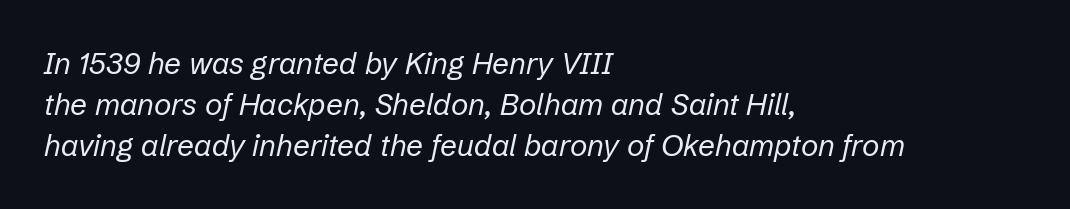
{"italic": "yes", "lean": "right", "slant_degrees": 12, "bold": "no", "weight": "regular", "width": "normal", "stroke_contrast": "low", "x_height": "medium", "monospaced": "no", "underline": "no", "align": "left", "line_spacing": "normal", "line_spacing_ratio": 1.37, "letter_spacing": "normal", "letter_spacing_em": 0.0, "glyph_px": 30}
